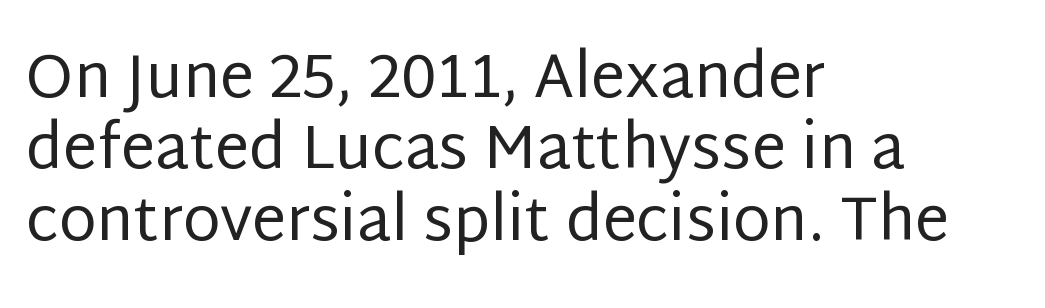
Q: Is the text bold? A: No.
Q: Is the text italic (slanted)? A: No, it is upright.
Q: Is the typeface a serif or a sans-serif typeface? A: Sans-serif.
Q: Is the text underlined? A: No.
Q: How is the paragraph aligned? A: Left-aligned.
Q: Is the spacing between letters normal or unusually wide? A: Normal.
Q: Width (condensed, normal, or wide)? A: Normal.
Q: Stroke contrast? A: Low.
Q: x-height? A: Large.
Q: Monospaced? A: No.
